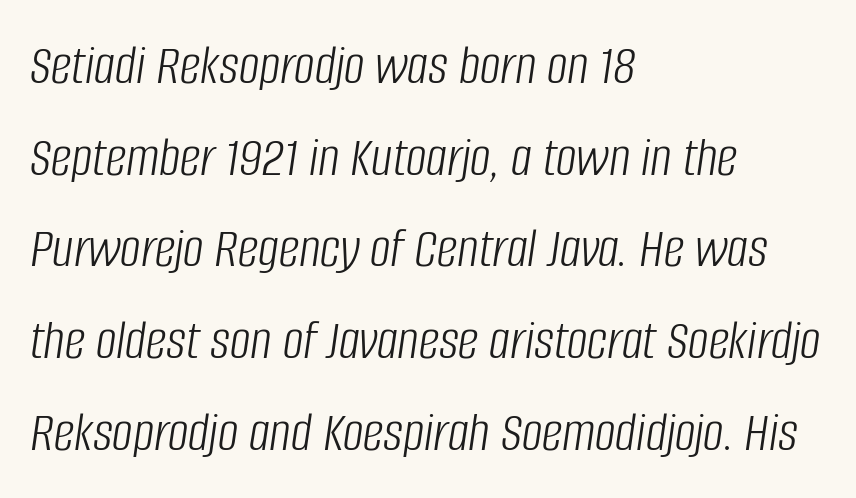
The image shows 58 px light, condensed type, italic (leaning right); set left-aligned, normal line spacing (1.58x), normal letter spacing, not underlined; low stroke contrast and a large x-height.
